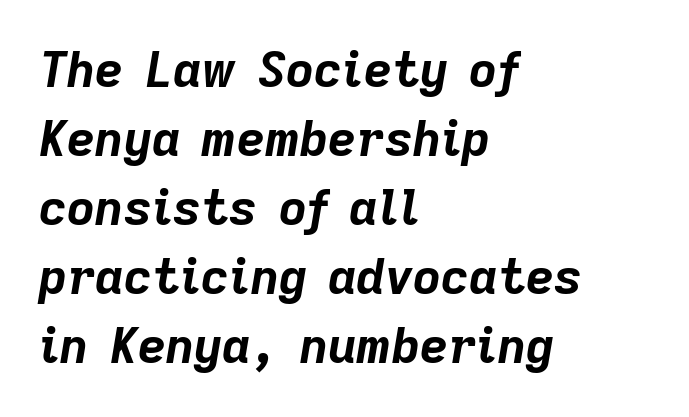
{"italic": "yes", "lean": "right", "slant_degrees": 9, "bold": "yes", "weight": "bold", "width": "normal", "stroke_contrast": "low", "x_height": "medium", "monospaced": "no", "underline": "no", "align": "left", "line_spacing": "normal", "line_spacing_ratio": 1.41, "letter_spacing": "normal", "letter_spacing_em": 0.0, "glyph_px": 49}
